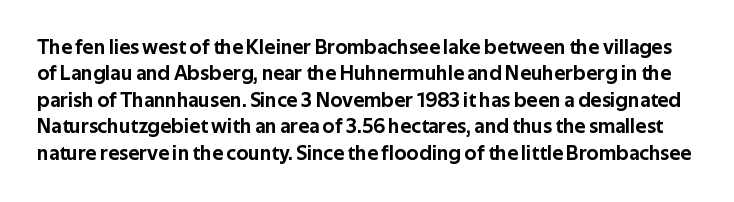
A normal amount of white space separates one row of letters from the next. Rendered with straight, roman letterforms. Unmarked baselines from the first word to the last. There is no visible air inserted between adjacent glyphs.
